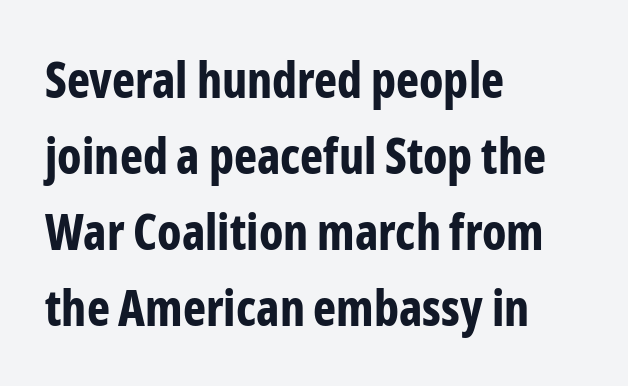
A typesetter would call this zero additional tracking. The designer went with a sans here, leaving each stem footless. Spacing verdict: proportional, widths tailored to each character. Unmarked baselines from the first word to the last. Bold? Absolutely — the strokes are thick and heavy. This is roman type, the default non-slanted kind.
